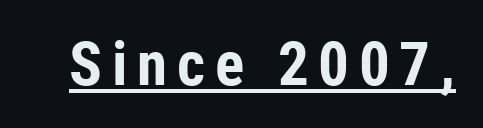
Rendered with straight, roman letterforms. The sample has been set heavy, in full bold. The designer went with a sans here, leaving each stem footless. You could not count columns in this text — the font is proportionally spaced. The words here are underlined.
